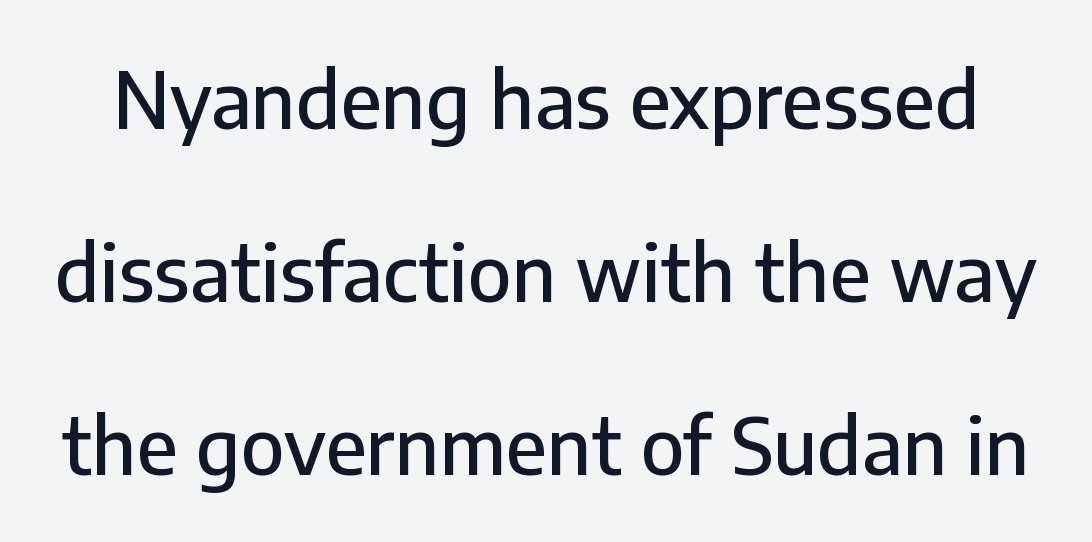
{"serif": "no", "italic": "no", "width": "normal", "stroke_contrast": "low", "x_height": "medium", "monospaced": "no", "underline": "no", "line_spacing": "loose", "line_spacing_ratio": 2.25, "letter_spacing": "normal", "letter_spacing_em": 0.0, "glyph_px": 77}
